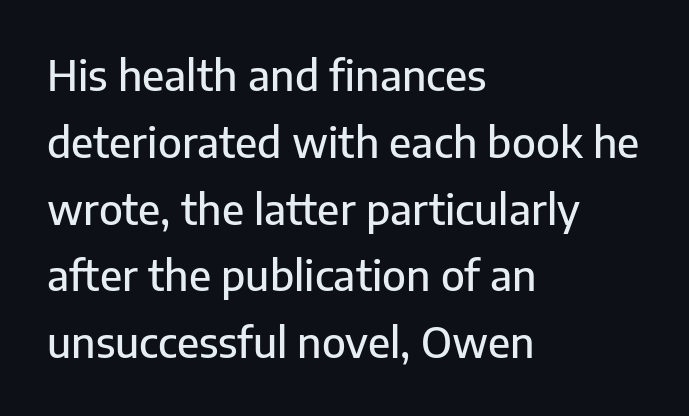
{"serif": "no", "italic": "no", "width": "normal", "stroke_contrast": "low", "x_height": "medium", "monospaced": "no", "underline": "no", "align": "left", "line_spacing": "normal", "line_spacing_ratio": 1.59, "letter_spacing": "normal", "letter_spacing_em": 0.0, "glyph_px": 42}
